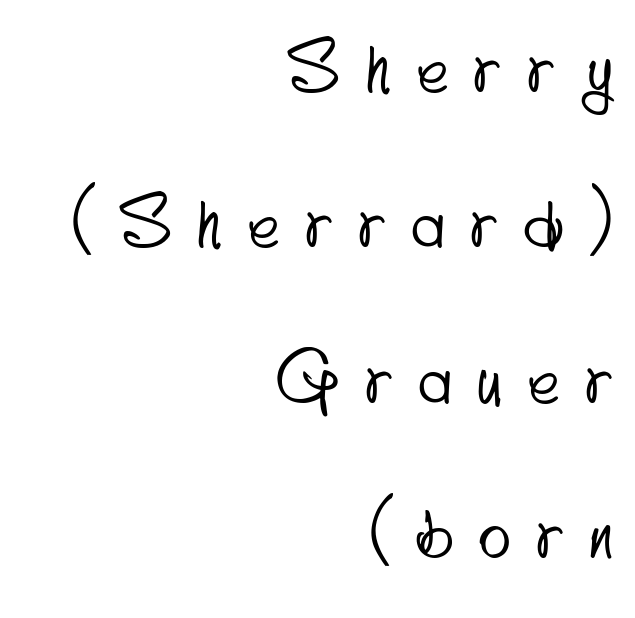
{"serif": "no", "width": "condensed", "stroke_contrast": "low", "x_height": "small", "monospaced": "no", "underline": "no", "align": "right", "line_spacing": "loose", "line_spacing_ratio": 2.32, "letter_spacing": "wide", "letter_spacing_em": 0.4, "glyph_px": 67}
